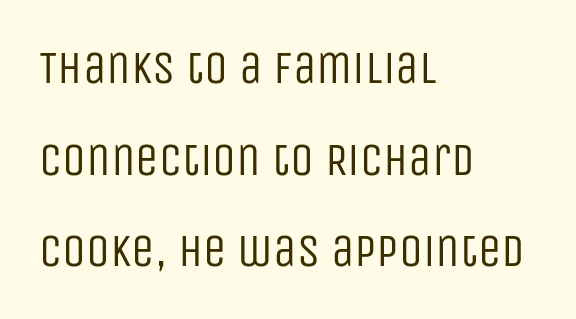
Q: Is the text bold? A: No.
Q: Is the text italic (slanted)? A: No, it is upright.
Q: Is the typeface a serif or a sans-serif typeface? A: Sans-serif.
Q: Is the text underlined? A: No.
Q: How is the paragraph aligned? A: Left-aligned.
Q: Is the spacing between letters normal or unusually wide? A: Normal.
Q: Is the spacing between lines tight, normal or loose? A: Loose.
Q: Width (condensed, normal, or wide)? A: Condensed.
Q: Stroke contrast? A: Low.
Q: x-height? A: Large.
Q: Monospaced? A: No.
